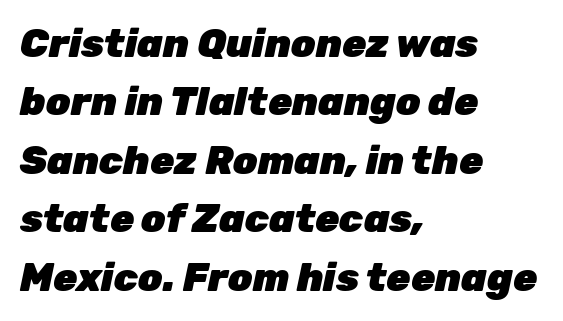
The image shows 39 px heavy type, italic (leaning right); set left-aligned, normal line spacing (1.5x), normal letter spacing, not underlined; low stroke contrast and a medium x-height.
